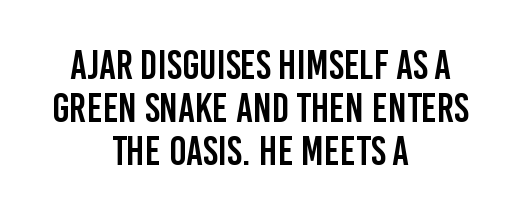
In terms of letterspacing, this is plain default setting. The letters advance in unequal steps, a hallmark of proportional type. These lines were composed using upright roman letters. Centered paragraph, ragged on both sides. The baseline area is clear.
